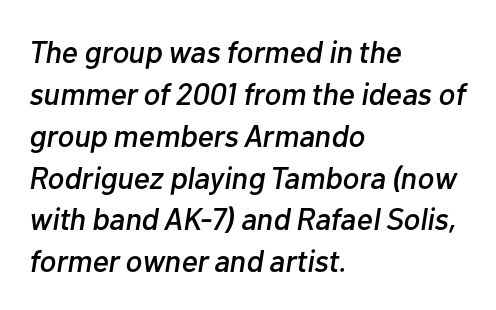
The image shows 31 px text type, italic (leaning right); set left-aligned, normal line spacing (1.35x), normal letter spacing, not underlined; low stroke contrast and a medium x-height.
